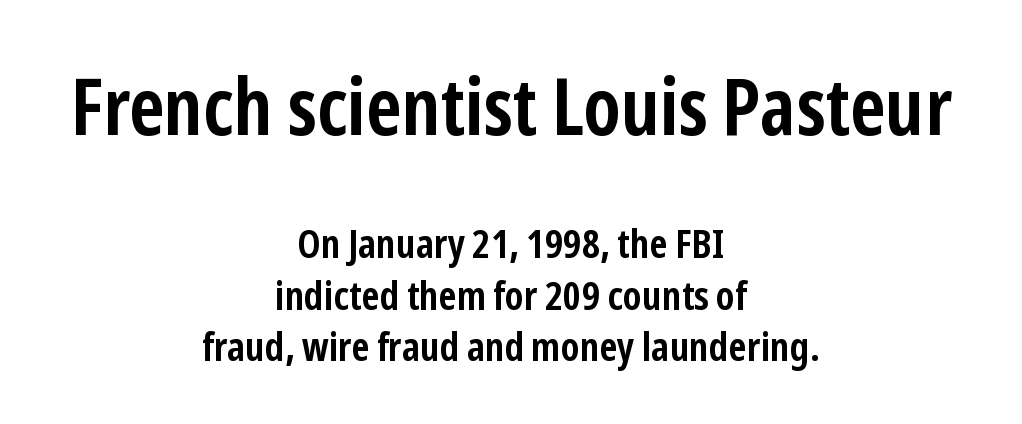
{"serif": "no", "italic": "no", "bold": "yes", "weight": "semibold", "width": "condensed", "stroke_contrast": "low", "x_height": "medium", "monospaced": "no", "underline": "no", "align": "center", "line_spacing": "normal", "line_spacing_ratio": 1.29, "letter_spacing": "normal", "letter_spacing_em": 0.0, "larger_block": "first", "size_ratio": 1.98, "glyph_px": 79}
